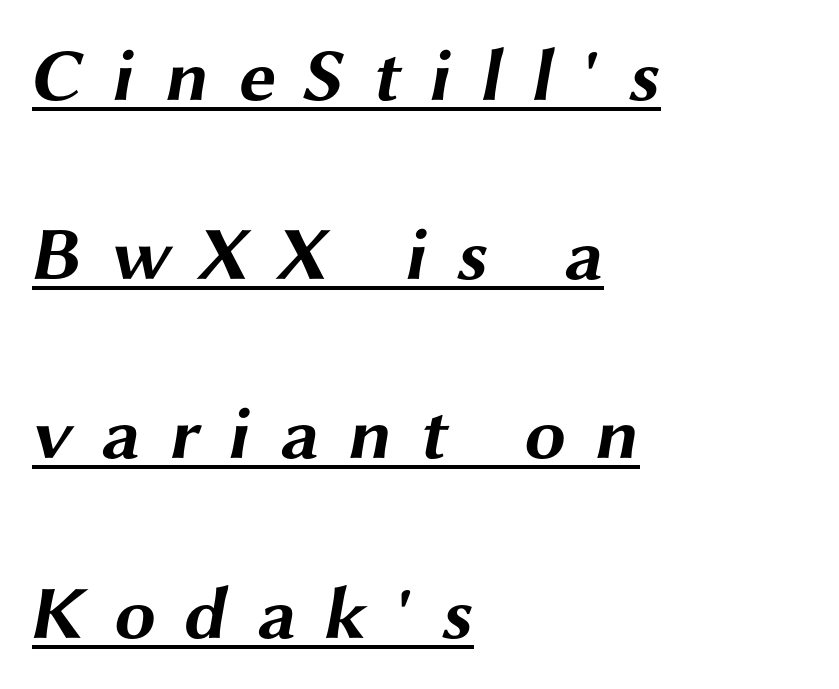
Q: Is the text bold? A: Yes.
Q: Is the typeface a serif or a sans-serif typeface? A: Sans-serif.
Q: Is the text underlined? A: Yes.
Q: How is the paragraph aligned? A: Left-aligned.
Q: Is the spacing between letters normal or unusually wide? A: Unusually wide.
Q: Is the spacing between lines tight, normal or loose? A: Loose.
Q: Width (condensed, normal, or wide)? A: Wide.
Q: Stroke contrast? A: Medium.
Q: x-height? A: Medium.
Q: Monospaced? A: No.
